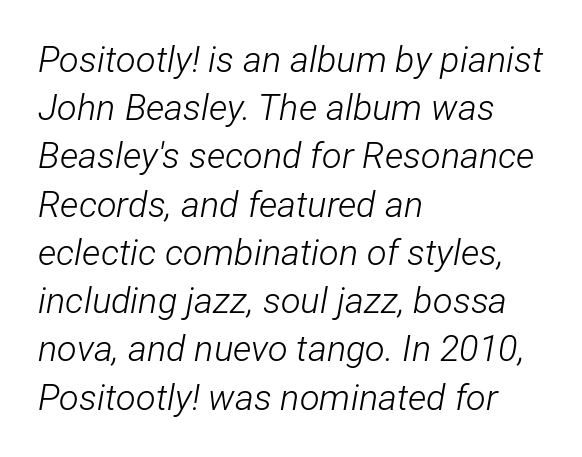
The image shows 36 px light, condensed type, italic (leaning right); set left-aligned, normal line spacing (1.34x), normal letter spacing, not underlined; low stroke contrast and a medium x-height.
